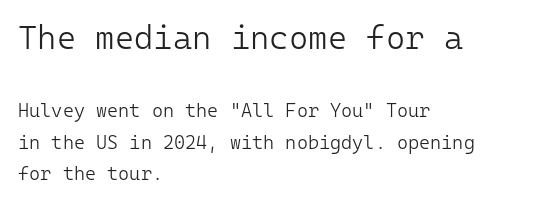
Q: Is the text bold? A: No.
Q: Is the text italic (slanted)? A: No, it is upright.
Q: Is the typeface a serif or a sans-serif typeface? A: Sans-serif.
Q: Is the text underlined? A: No.
Q: How is the paragraph aligned? A: Left-aligned.
Q: Is the spacing between letters normal or unusually wide? A: Normal.
Q: Is the spacing between lines tight, normal or loose? A: Normal.
Q: Which block of text is set in a larger size, the first (top) or the second (bottom)? A: The first (top) one.
Q: Width (condensed, normal, or wide)? A: Normal.
Q: Stroke contrast? A: Low.
Q: x-height? A: Medium.
Q: Monospaced? A: Yes.
